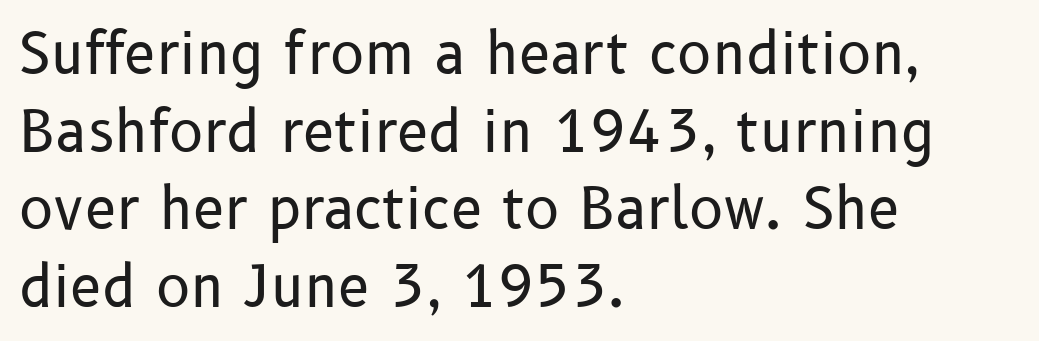
Q: Is the text bold? A: No.
Q: Is the text italic (slanted)? A: No, it is upright.
Q: Is the typeface a serif or a sans-serif typeface? A: Sans-serif.
Q: Is the text underlined? A: No.
Q: How is the paragraph aligned? A: Left-aligned.
Q: Is the spacing between letters normal or unusually wide? A: Normal.
Q: Is the spacing between lines tight, normal or loose? A: Normal.
Q: Width (condensed, normal, or wide)? A: Normal.
Q: Stroke contrast? A: Low.
Q: x-height? A: Medium.
Q: Monospaced? A: No.
